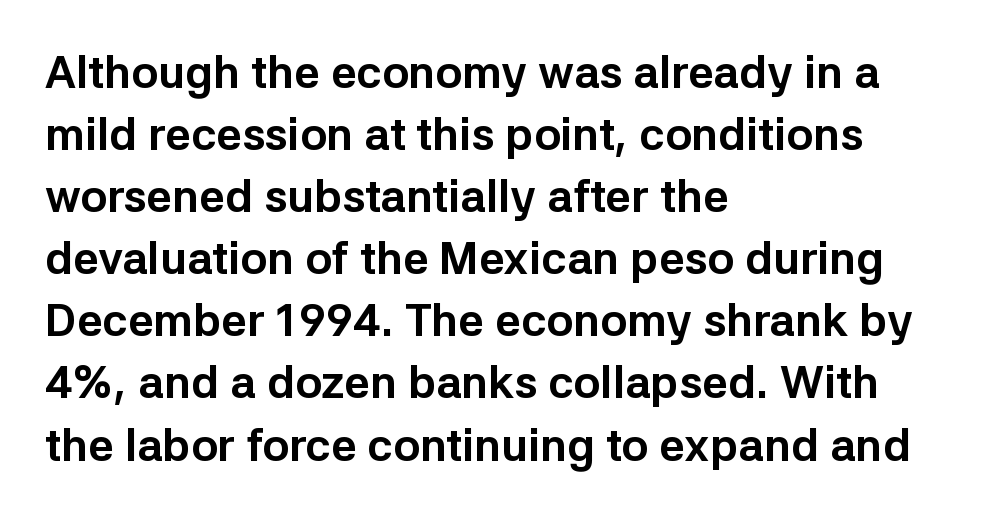
The image shows 45 px bold sans-serif type, upright; set left-aligned, normal line spacing (1.38x), normal letter spacing, not underlined; low stroke contrast and a medium x-height.
